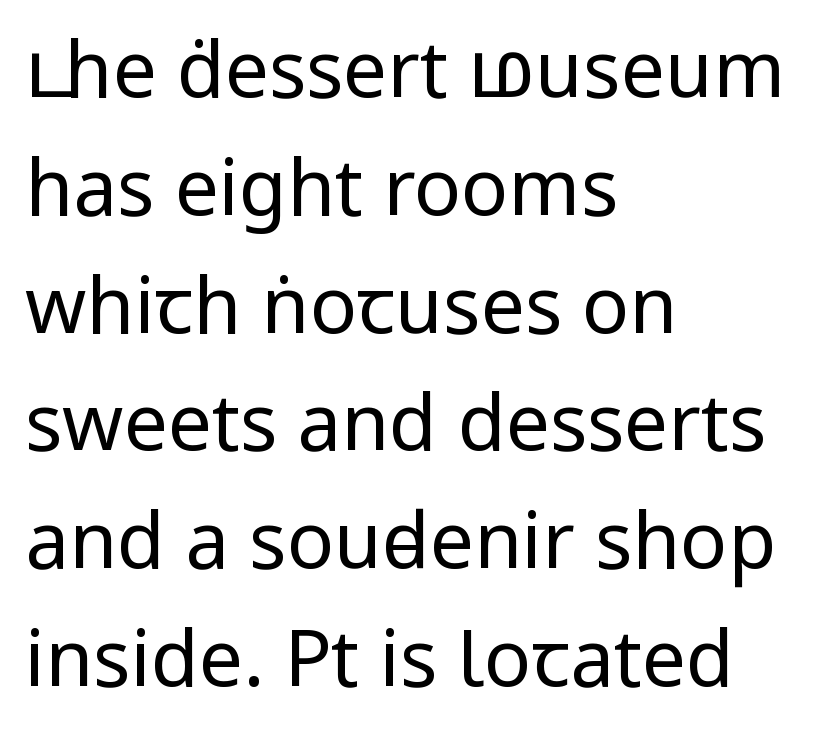
The image shows 78 px regular-weight, condensed sans-serif type, upright; set left-aligned, normal line spacing (1.51x), normal letter spacing, not underlined; low stroke contrast and a large x-height.
